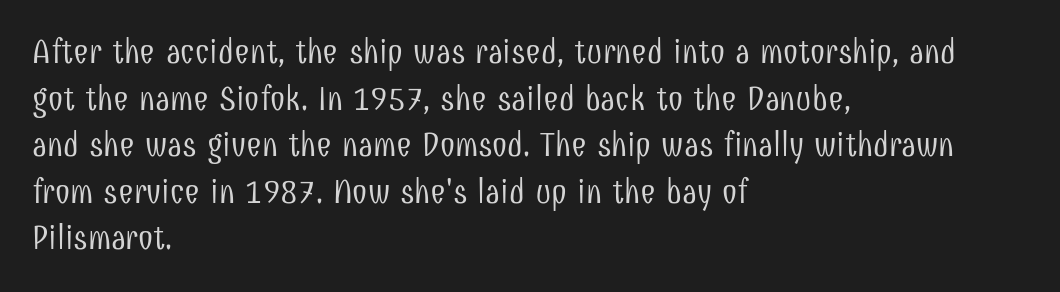
Lines of text with bare space underneath. Line spacing here is normal. Here the designer chose a conventional face with non-uniform glyph widths. The letterforms sit at book weight or below. The lines in this sample share a left origin and differ only in where they stop.
